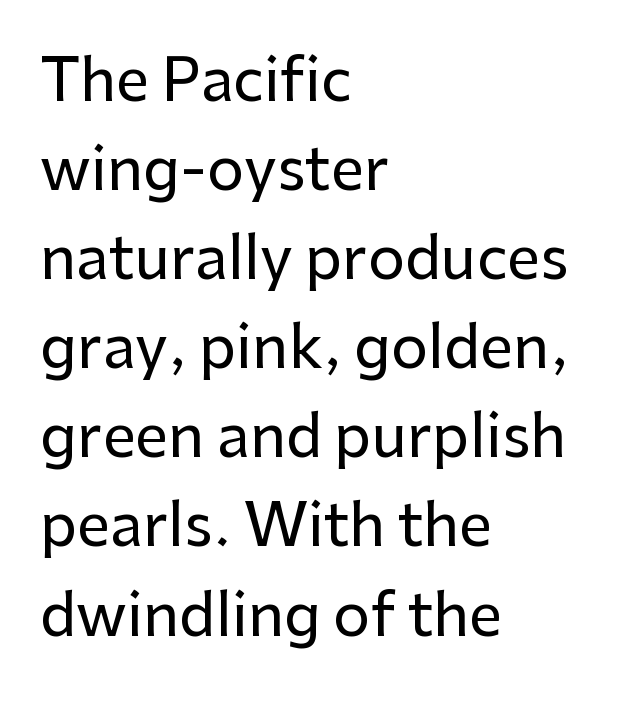
{"serif": "no", "italic": "no", "width": "normal", "stroke_contrast": "low", "x_height": "medium", "monospaced": "no", "underline": "no", "align": "left", "line_spacing": "normal", "line_spacing_ratio": 1.51, "letter_spacing": "normal", "letter_spacing_em": 0.0, "glyph_px": 59}
